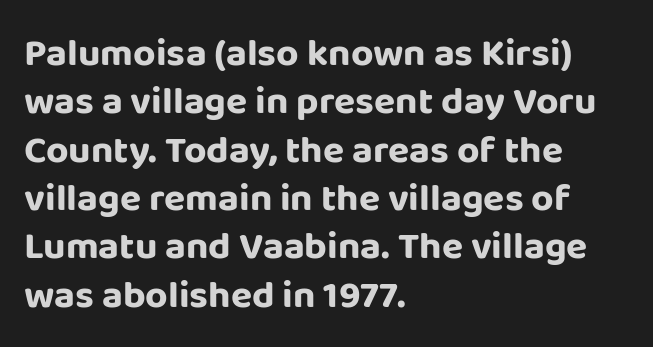
{"serif": "no", "italic": "no", "bold": "yes", "weight": "bold", "width": "normal", "stroke_contrast": "low", "x_height": "large", "monospaced": "no", "underline": "no", "align": "left", "line_spacing_ratio": 1.24, "letter_spacing": "normal", "letter_spacing_em": 0.0, "glyph_px": 39}
